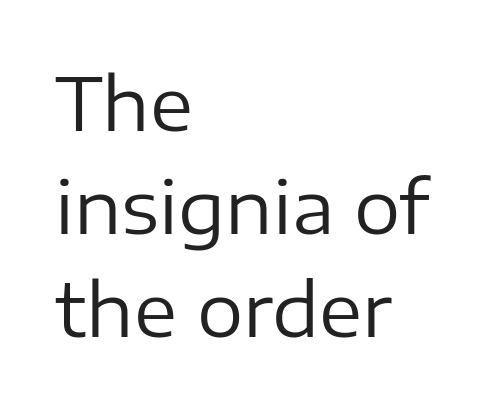
{"serif": "no", "italic": "no", "bold": "no", "weight": "regular", "width": "normal", "stroke_contrast": "low", "x_height": "medium", "monospaced": "no", "underline": "no", "align": "left", "line_spacing": "normal", "line_spacing_ratio": 1.41, "letter_spacing": "normal", "letter_spacing_em": 0.0, "glyph_px": 73}
